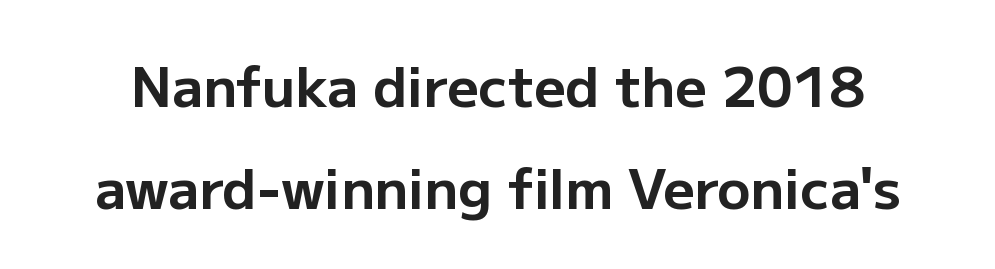
{"serif": "no", "italic": "no", "bold": "yes", "weight": "bold", "width": "normal", "stroke_contrast": "low", "x_height": "medium", "monospaced": "no", "underline": "no", "line_spacing_ratio": 1.86, "letter_spacing": "normal", "letter_spacing_em": 0.0, "glyph_px": 55}
